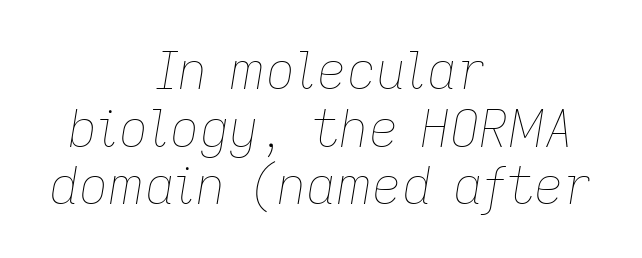
The image shows 51 px thin type, italic (leaning right); set centered, tight line spacing (1.13x), normal letter spacing, not underlined; low stroke contrast and a medium x-height.
